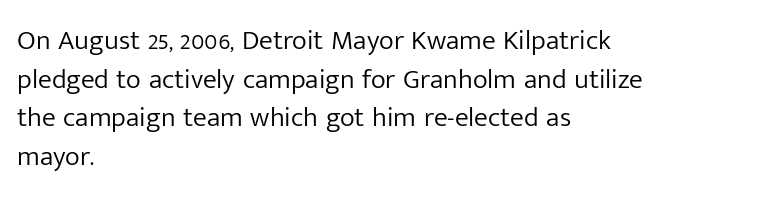
{"serif": "no", "italic": "no", "bold": "no", "weight": "light", "width": "normal", "stroke_contrast": "low", "x_height": "medium", "monospaced": "no", "underline": "no", "align": "left", "line_spacing": "normal", "line_spacing_ratio": 1.38, "letter_spacing": "normal", "letter_spacing_em": 0.0, "glyph_px": 28}
